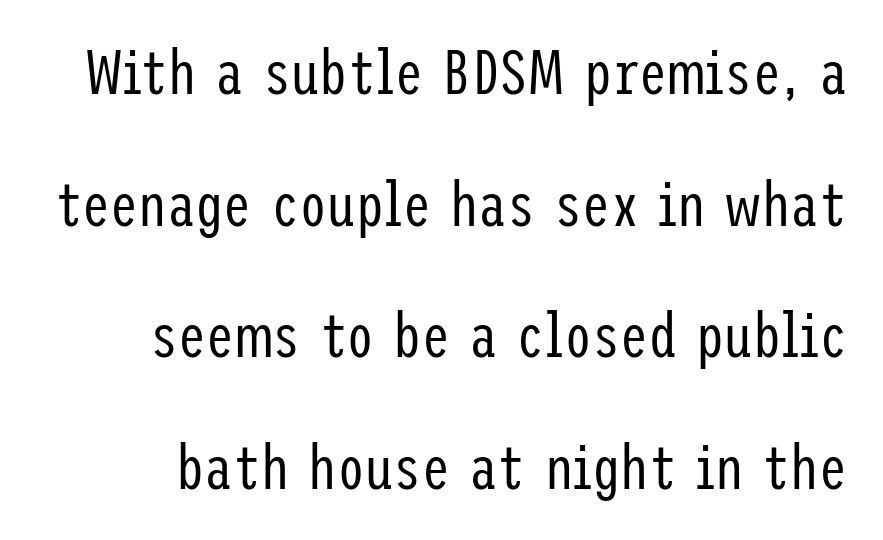
Letterform terminals end flat and unadorned throughout the passage. Ascenders rise straight up at ninety degrees. Each row of text sits above clean, open space. Weight: not bold — regular or lighter. The gaps between neighbouring characters are ordinary and unremarkable.
